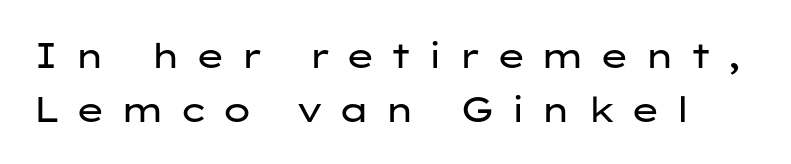
{"serif": "no", "italic": "no", "bold": "no", "weight": "regular", "width": "wide", "stroke_contrast": "low", "x_height": "medium", "monospaced": "no", "underline": "no", "line_spacing": "normal", "line_spacing_ratio": 1.53, "letter_spacing": "wide", "letter_spacing_em": 0.42, "glyph_px": 35}
